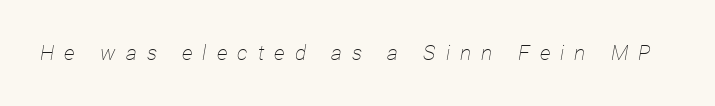
Descenders hang freely into open space. Italic: yes, the glyphs are oblique. Glyph-to-glyph distance is far greater than everyday printed text. Bold? No — there's no thickening of the strokes.
